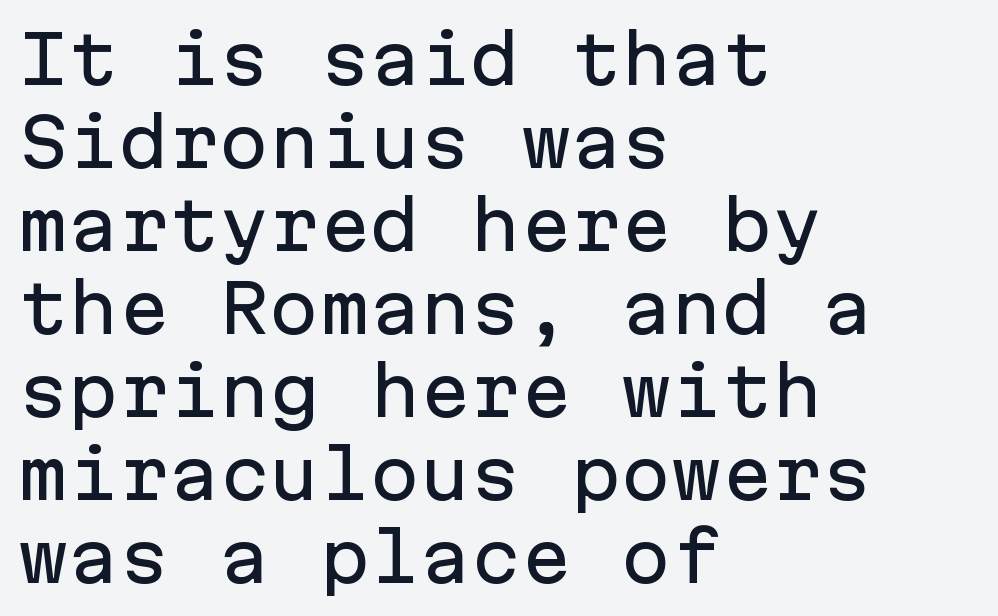
{"serif": "no", "italic": "no", "width": "normal", "stroke_contrast": "low", "x_height": "medium", "monospaced": "yes", "underline": "no", "align": "left", "line_spacing_ratio": 1.24, "letter_spacing": "normal", "letter_spacing_em": 0.0, "glyph_px": 67}
